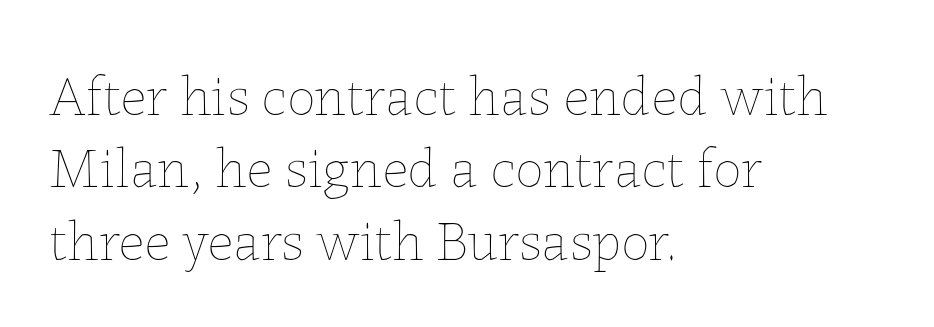
Q: Is the text bold? A: No.
Q: Is the text italic (slanted)? A: No, it is upright.
Q: Is the text underlined? A: No.
Q: How is the paragraph aligned? A: Left-aligned.
Q: Is the spacing between letters normal or unusually wide? A: Normal.
Q: Is the spacing between lines tight, normal or loose? A: Normal.
Q: Width (condensed, normal, or wide)? A: Normal.
Q: Stroke contrast? A: Low.
Q: x-height? A: Medium.
Q: Monospaced? A: No.
